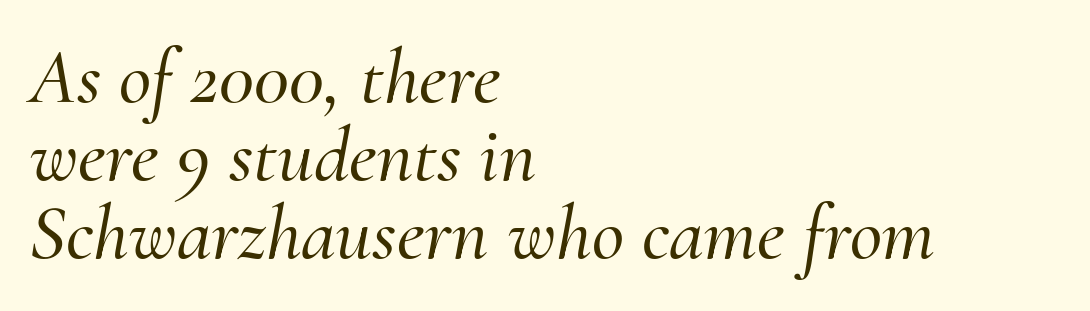
Q: Is the text italic (slanted)? A: Yes, it leans right by about 10 degrees.
Q: Is the typeface a serif or a sans-serif typeface? A: Serif.
Q: Is the text underlined? A: No.
Q: How is the paragraph aligned? A: Left-aligned.
Q: Is the spacing between letters normal or unusually wide? A: Normal.
Q: Is the spacing between lines tight, normal or loose? A: Tight.
Q: Width (condensed, normal, or wide)? A: Normal.
Q: Stroke contrast? A: Medium.
Q: x-height? A: Small.
Q: Monospaced? A: No.
